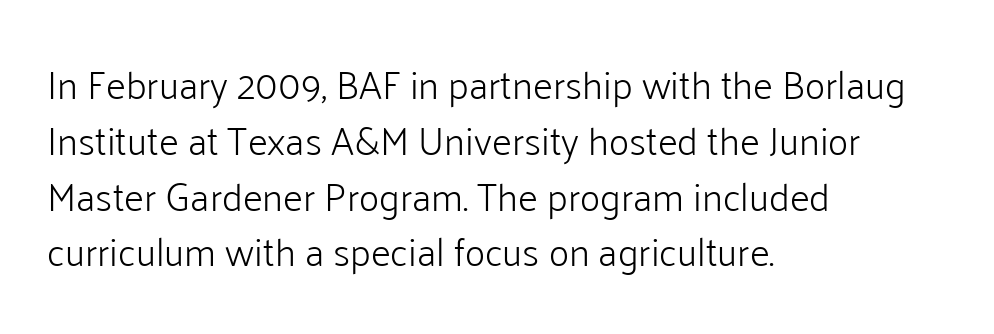
Q: Is the text bold? A: No.
Q: Is the text italic (slanted)? A: No, it is upright.
Q: Is the typeface a serif or a sans-serif typeface? A: Sans-serif.
Q: Is the text underlined? A: No.
Q: How is the paragraph aligned? A: Left-aligned.
Q: Is the spacing between letters normal or unusually wide? A: Normal.
Q: Is the spacing between lines tight, normal or loose? A: Normal.
Q: Width (condensed, normal, or wide)? A: Normal.
Q: Stroke contrast? A: Low.
Q: x-height? A: Medium.
Q: Monospaced? A: No.
